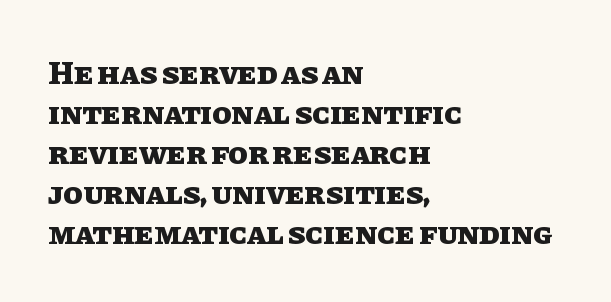
You can tell it's not italic because the verticals are truly vertical. Spacing verdict: proportional, widths tailored to each character. Tracking here is standard; glyphs follow each other at the usual distance. Which margin do the lines hug? The left one — the right edge is uneven. A full-strength bold gives these letters their thick strokes.
